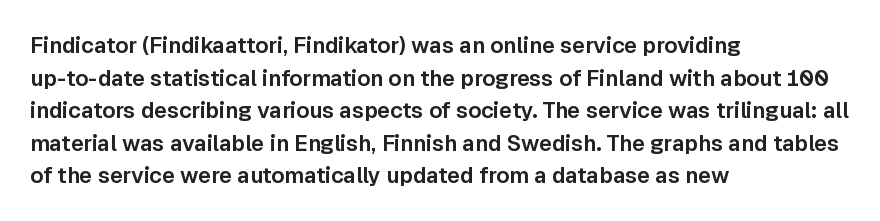
{"italic": "no", "underline": "no", "align": "left", "line_spacing": "normal", "line_spacing_ratio": 1.48, "letter_spacing": "normal", "letter_spacing_em": 0.0, "glyph_px": 22}
